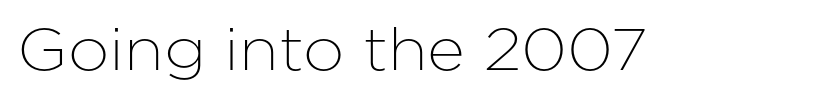
Q: Is the text italic (slanted)? A: No, it is upright.
Q: Is the typeface a serif or a sans-serif typeface? A: Sans-serif.
Q: Is the text underlined? A: No.
Q: Is the spacing between letters normal or unusually wide? A: Normal.
Q: Width (condensed, normal, or wide)? A: Normal.
Q: Stroke contrast? A: Low.
Q: x-height? A: Medium.
Q: Monospaced? A: No.
